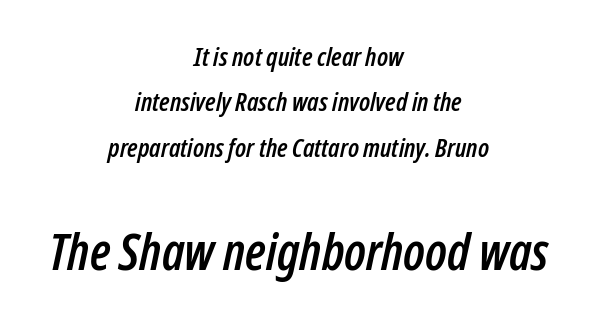
Q: Is the text italic (slanted)? A: Yes, it leans right by about 12 degrees.
Q: Is the text underlined? A: No.
Q: How is the paragraph aligned? A: Centered.
Q: Is the spacing between letters normal or unusually wide? A: Normal.
Q: Which block of text is set in a larger size, the first (top) or the second (bottom)? A: The second (bottom) one.
Q: Width (condensed, normal, or wide)? A: Condensed.
Q: Stroke contrast? A: Low.
Q: x-height? A: Medium.
Q: Monospaced? A: No.
